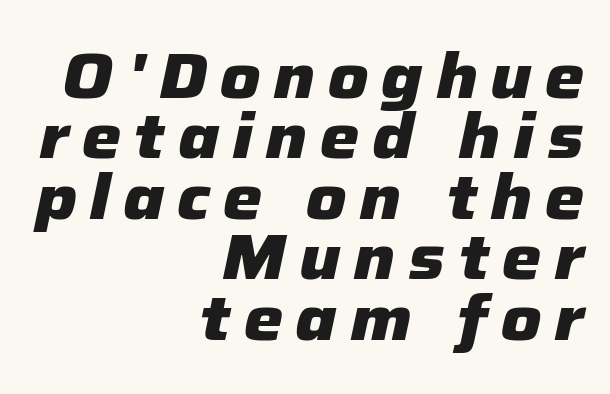
The letters are bold, with thick, heavy strokes. The zone under the glyphs is completely vacant. Reading down the column, the eye jumps only a short way to each next line. The tracking reads as deliberately expanded to a designer's eye. Reading down the block, your eye finds every line finishing at a fixed right position.
